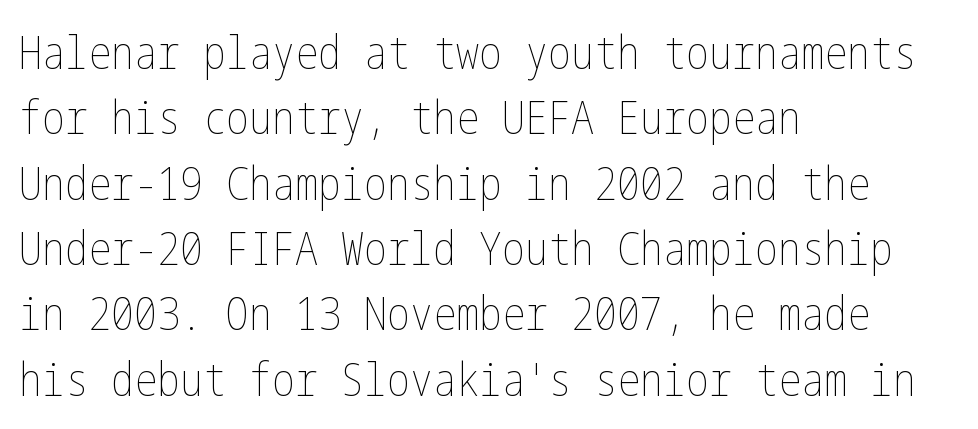
{"italic": "no", "bold": "no", "weight": "thin", "width": "condensed", "stroke_contrast": "low", "x_height": "medium", "underline": "no", "align": "left", "line_spacing": "normal", "line_spacing_ratio": 1.42, "letter_spacing": "normal", "letter_spacing_em": 0.0, "glyph_px": 46}
